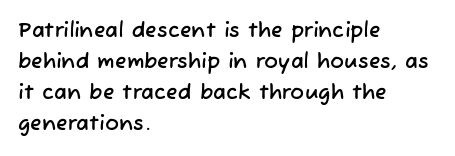
The lines in this sample share a left origin and differ only in where they stop. Underline: absent. If you measured baseline to baseline, you'd find a middling distance. Caption: standard tracking, unaltered.
